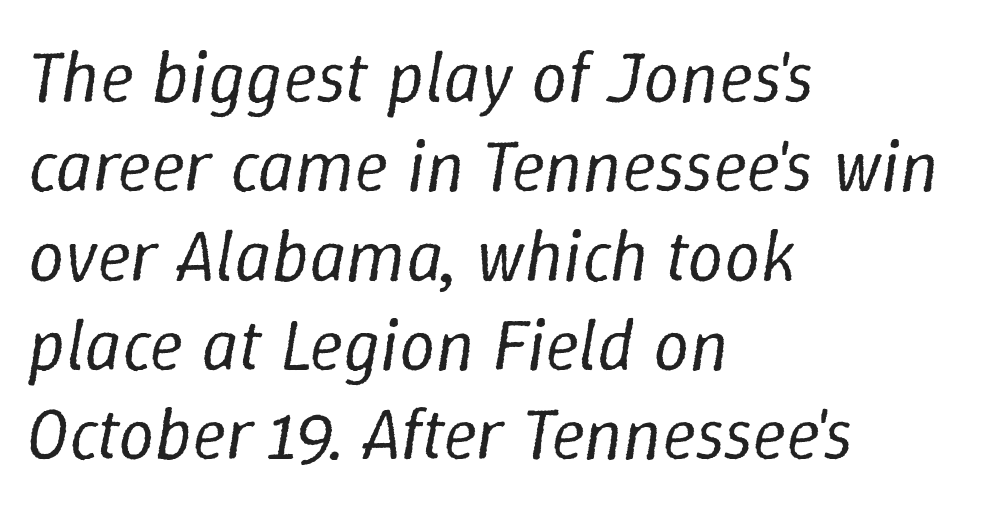
Each row of text sits above clean, open space. Yep, that's italic — everything's leaning. Where is the straight margin? On the left. This is not heavy type; no bold has been used.
